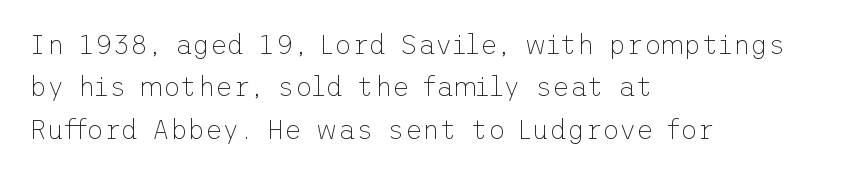
{"italic": "no", "bold": "no", "underline": "no", "align": "left", "line_spacing": "normal", "line_spacing_ratio": 1.57, "letter_spacing": "normal", "letter_spacing_em": 0.0, "glyph_px": 27}
